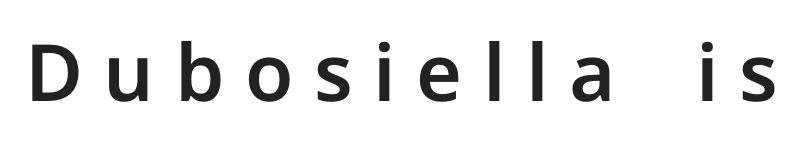
{"serif": "no", "italic": "no", "width": "normal", "stroke_contrast": "low", "x_height": "medium", "monospaced": "no", "underline": "no", "letter_spacing": "wide", "letter_spacing_em": 0.26, "glyph_px": 79}
